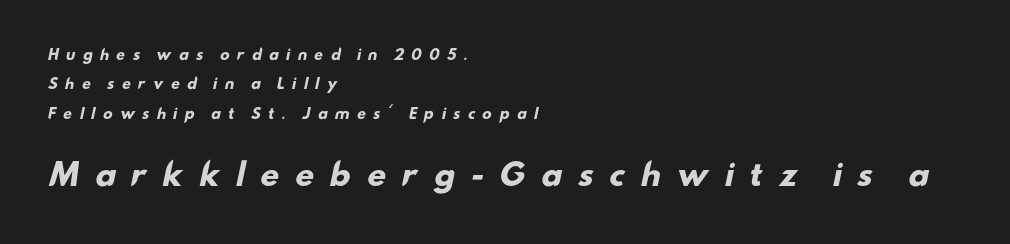
Nope, no serifs anywhere on these letters. In terms of weight, the rendering is a true, heavy bold. Two sizes are in play, and the larger belongs to the second block. Where is the straight margin? On the left. The passage shown is not underscored anywhere.
